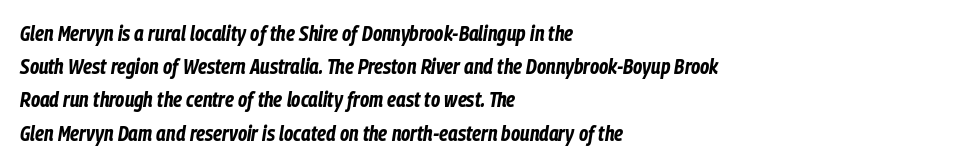
{"italic": "yes", "lean": "right", "slant_degrees": 9, "bold": "yes", "underline": "no", "align": "left", "line_spacing": "normal", "line_spacing_ratio": 1.58, "letter_spacing": "normal", "letter_spacing_em": 0.0, "glyph_px": 21}
